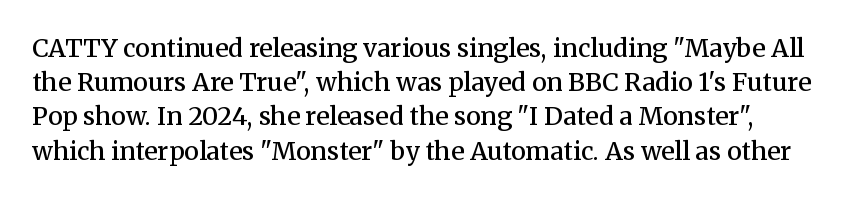
{"italic": "no", "bold": "semi", "underline": "no", "line_spacing": "normal", "line_spacing_ratio": 1.37, "letter_spacing": "normal", "letter_spacing_em": 0.0, "glyph_px": 25}
